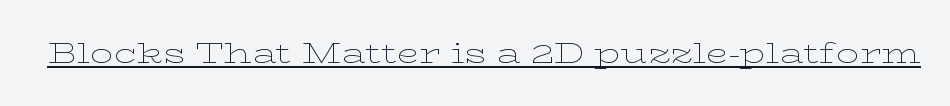
{"serif": "yes", "italic": "no", "bold": "no", "weight": "thin", "width": "wide", "stroke_contrast": "low", "x_height": "medium", "monospaced": "no", "underline": "yes", "letter_spacing": "normal", "letter_spacing_em": 0.0, "glyph_px": 29}
